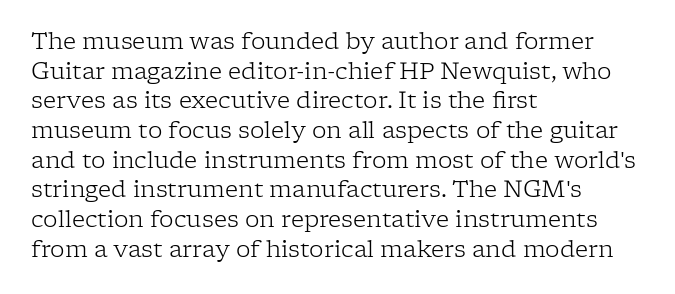
Q: Is the text bold? A: No.
Q: Is the text italic (slanted)? A: No, it is upright.
Q: Is the text underlined? A: No.
Q: How is the paragraph aligned? A: Left-aligned.
Q: Is the spacing between letters normal or unusually wide? A: Normal.
Q: Is the spacing between lines tight, normal or loose? A: Normal.
